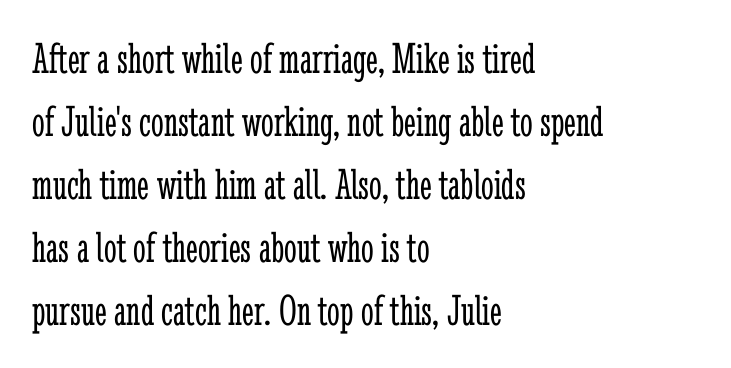
The image shows 45 px light, condensed serif type, upright; set left-aligned, normal line spacing (1.4x), normal letter spacing, not underlined; low stroke contrast and a medium x-height.
